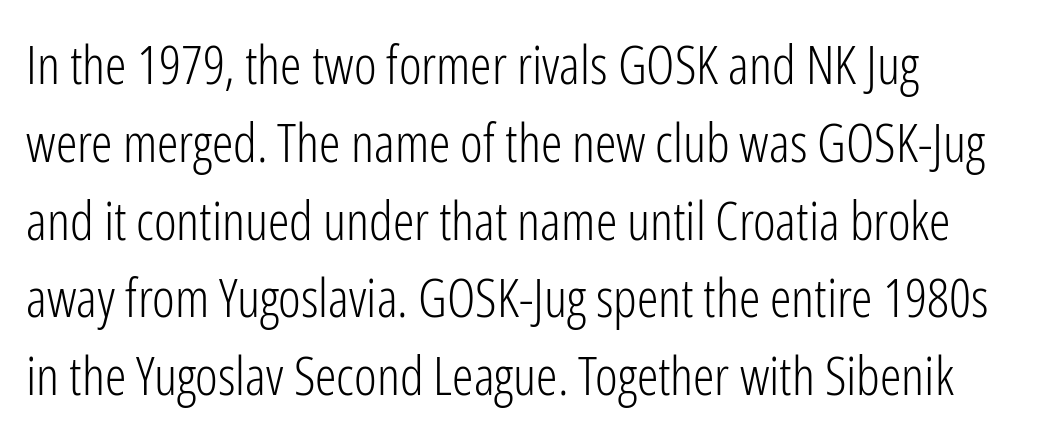
The image shows 54 px light, condensed sans-serif type, upright; set left-aligned, normal line spacing (1.44x), normal letter spacing, not underlined; low stroke contrast and a medium x-height.
